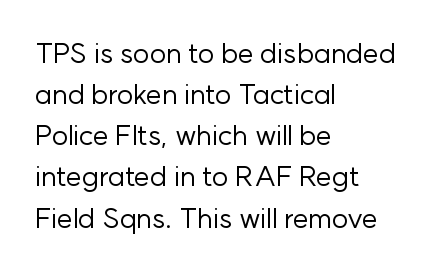
{"serif": "no", "italic": "no", "bold": "no", "weight": "regular", "width": "normal", "stroke_contrast": "low", "x_height": "medium", "monospaced": "no", "underline": "no", "align": "left", "line_spacing": "normal", "line_spacing_ratio": 1.47, "letter_spacing": "normal", "letter_spacing_em": 0.0, "glyph_px": 28}
